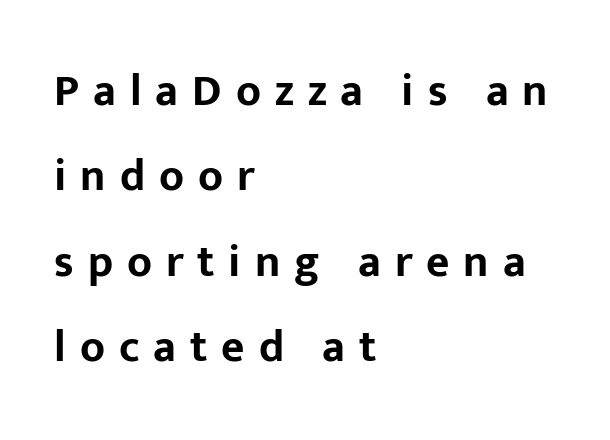
How would I describe the line gaps? Wide and relaxed. Check where the strokes stop: nothing finishes them off — pure sans. The rendering uses natural spacing where letterforms have individual widths. The strip under each line holds only bare page. No italicization has been applied; the sample stays upright. How are the letters spaced? Widely, with obvious added tracking.
